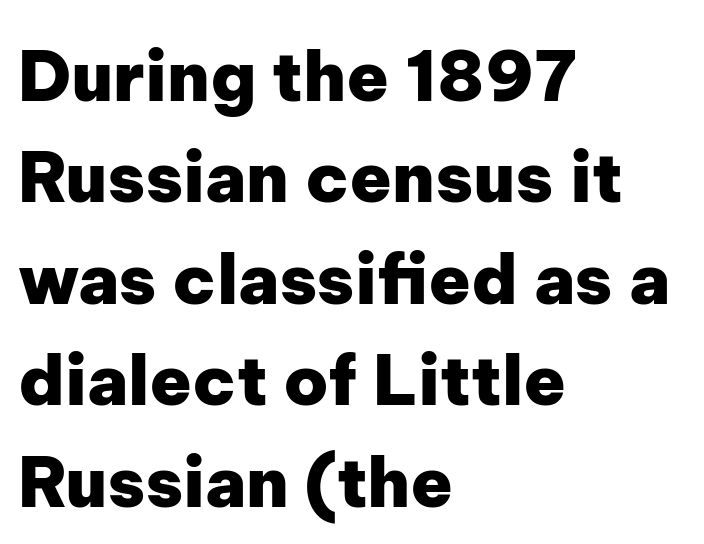
{"serif": "no", "italic": "no", "bold": "yes", "weight": "heavy", "width": "normal", "stroke_contrast": "low", "x_height": "medium", "monospaced": "no", "underline": "no", "align": "left", "line_spacing": "normal", "line_spacing_ratio": 1.47, "letter_spacing": "normal", "letter_spacing_em": 0.0, "glyph_px": 69}
